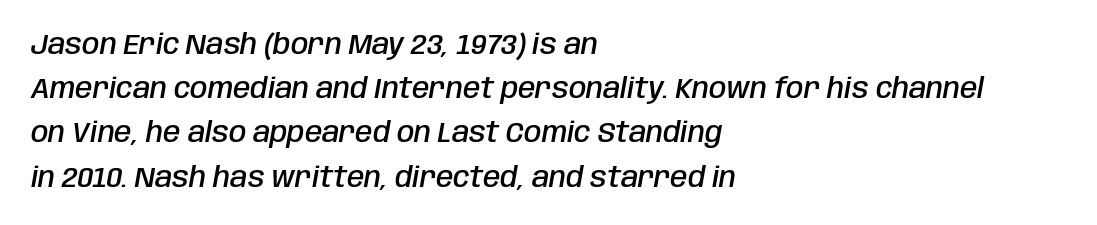
{"italic": "yes", "lean": "right", "slant_degrees": 10, "bold": "semi", "weight": "semibold", "width": "condensed", "stroke_contrast": "low", "x_height": "large", "monospaced": "no", "underline": "no", "align": "left", "line_spacing": "normal", "line_spacing_ratio": 1.58, "letter_spacing": "normal", "letter_spacing_em": 0.0, "glyph_px": 28}
